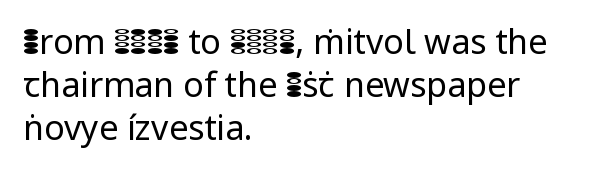
The image shows 34 px regular-weight sans-serif type, upright; set left-aligned, normal line spacing (1.27x), normal letter spacing, not underlined; low stroke contrast and a medium x-height.
